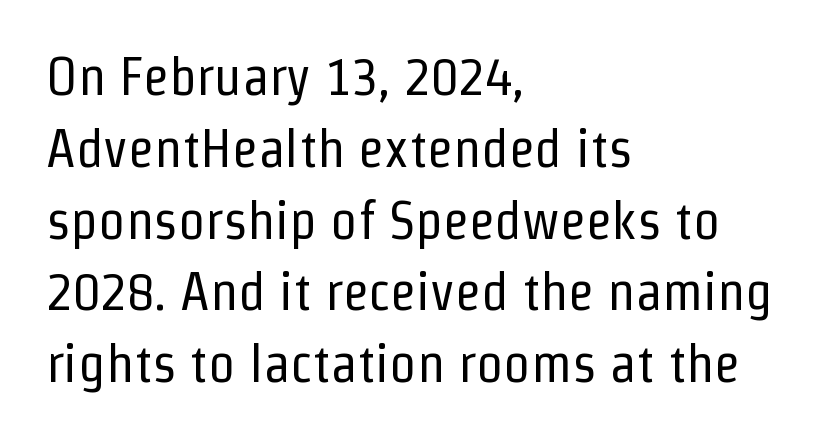
The image shows 54 px regular-weight, condensed sans-serif type, upright; set left-aligned, normal line spacing (1.33x), normal letter spacing, not underlined; low stroke contrast and a medium x-height.
